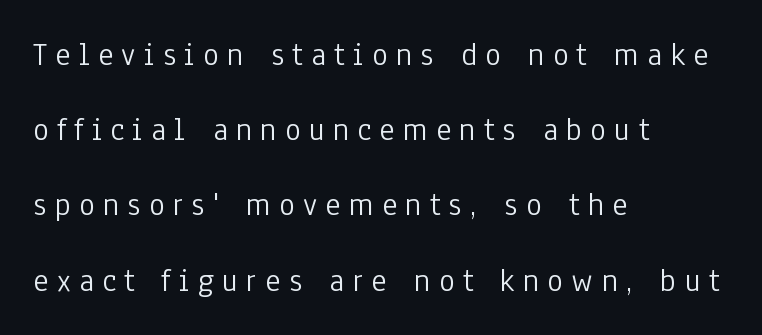
The image shows 33 px light, condensed sans-serif type, upright; set left-aligned, loose line spacing (2.28x), unusually wide letter spacing (+0.25 em), not underlined; low stroke contrast and a medium x-height.
